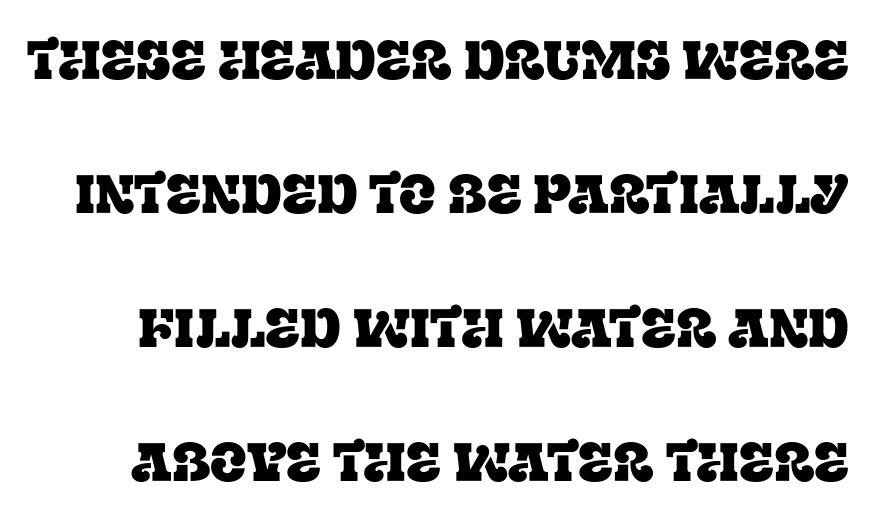
Q: Is the text italic (slanted)? A: No, it is upright.
Q: Is the typeface a serif or a sans-serif typeface? A: Serif.
Q: Is the text underlined? A: No.
Q: Is the spacing between letters normal or unusually wide? A: Normal.
Q: Is the spacing between lines tight, normal or loose? A: Loose.
Q: Width (condensed, normal, or wide)? A: Normal.
Q: Stroke contrast? A: Low.
Q: x-height? A: Large.
Q: Monospaced? A: No.
